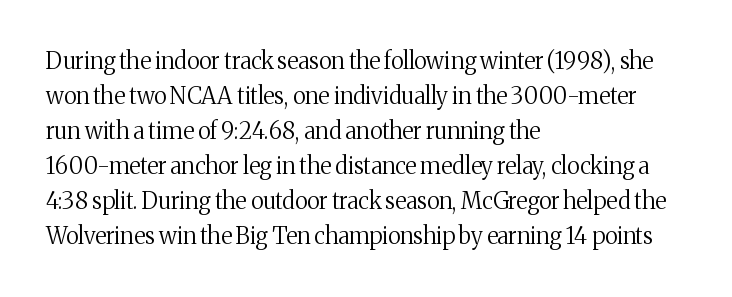
Q: Is the text bold? A: No.
Q: Is the text italic (slanted)? A: No, it is upright.
Q: Is the text underlined? A: No.
Q: How is the paragraph aligned? A: Left-aligned.
Q: Is the spacing between letters normal or unusually wide? A: Normal.
Q: Is the spacing between lines tight, normal or loose? A: Normal.
